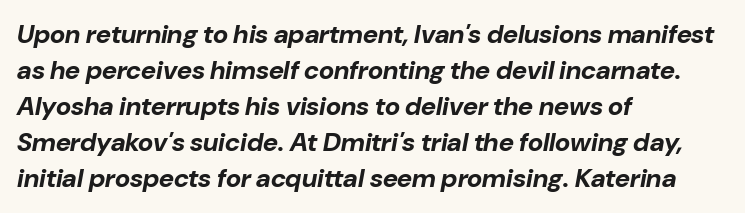
The passage shown leans; its letterforms are oblique. The rendering anchors every line to the left-hand side. The tracking reads as untouched default to a designer's eye. Rows of type keep a routine distance in the vertical direction. The font is running at its bold setting. Any mark beneath the type? The region is blank.
